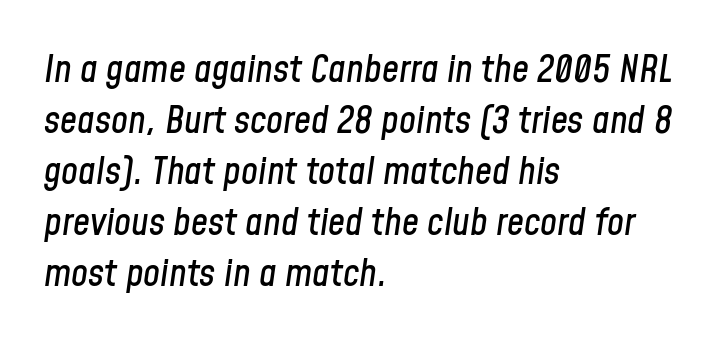
{"italic": "yes", "lean": "right", "slant_degrees": 8, "width": "condensed", "stroke_contrast": "low", "x_height": "medium", "monospaced": "no", "underline": "no", "align": "left", "line_spacing": "normal", "line_spacing_ratio": 1.34, "letter_spacing": "normal", "letter_spacing_em": 0.0, "glyph_px": 38}
